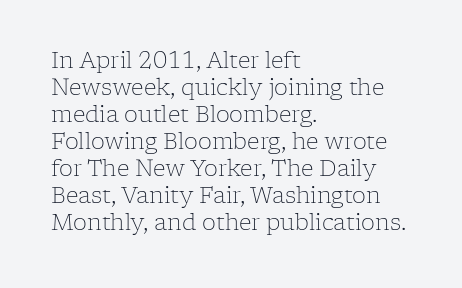
Beneath every word, the page is bare. The lettering holds an erect, upright posture throughout. Caption: face not bold, strokes unweighted. The gaps between neighbouring characters are ordinary and unremarkable.
